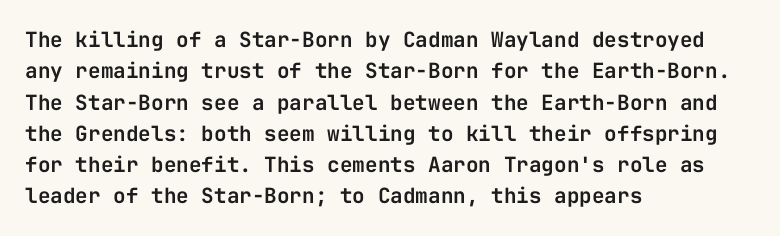
The compositor pushed each line to the left boundary. The designer left line spacing at the default. The rendering keeps characters at their native spacing. No italicization has been applied; the sample stays upright. Clear beneath every line of the passage.
